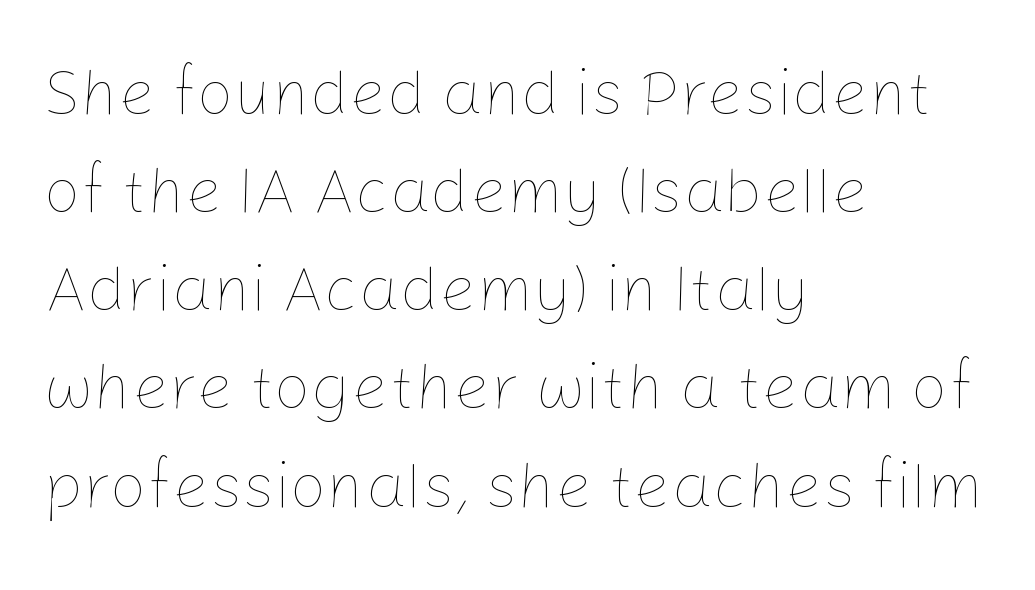
Q: Is the text bold? A: No.
Q: Is the text italic (slanted)? A: No, it is upright.
Q: Is the text underlined? A: No.
Q: How is the paragraph aligned? A: Left-aligned.
Q: Is the spacing between letters normal or unusually wide? A: Normal.
Q: Is the spacing between lines tight, normal or loose? A: Normal.
Q: Width (condensed, normal, or wide)? A: Normal.
Q: Stroke contrast? A: Low.
Q: x-height? A: Medium.
Q: Monospaced? A: No.
